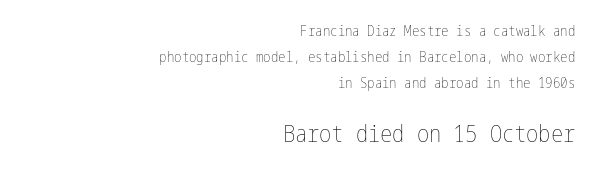
{"italic": "no", "bold": "no", "underline": "no", "align": "right", "line_spacing_ratio": 1.85, "letter_spacing": "normal", "letter_spacing_em": 0.0, "larger_block": "second", "size_ratio": 1.64, "glyph_px": 23}
